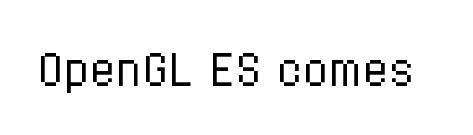
The image shows 43 px regular-weight, condensed type, upright; set normal letter spacing, not underlined; low stroke contrast and a medium x-height.
